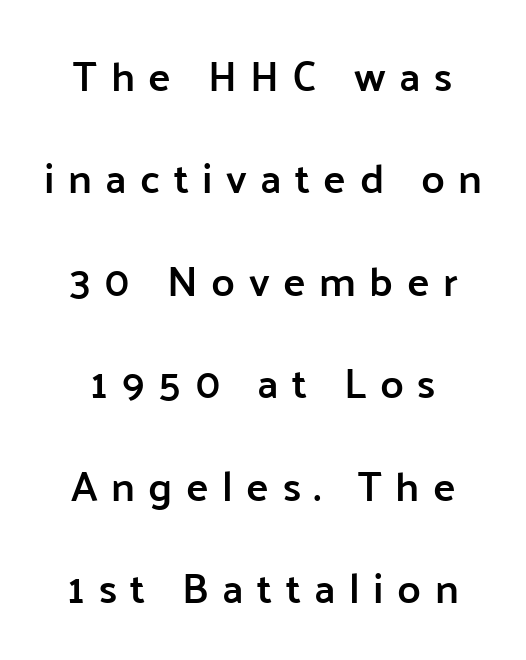
Where is the straight margin? There isn't one; the lines are centered. On the weight axis this lands at semibold, roughly 600. The specimen reads as upright at a glance. Is the letter spacing exaggerated? Yes — the characters are pushed far apart. Interline gaps are noticeably wide in this sample. The rendering shows plain stroke endings on the letterforms — a sans-serif design.
